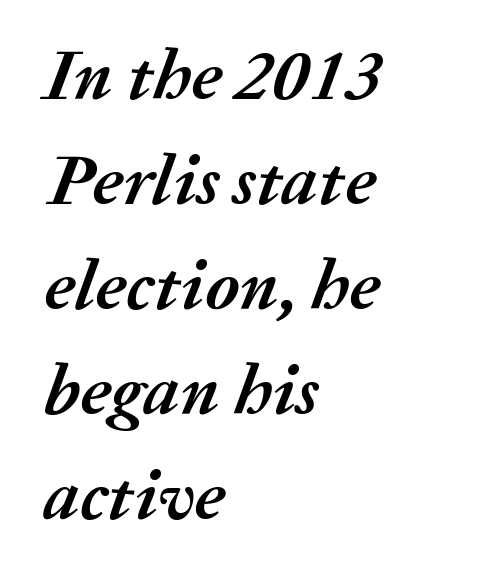
Q: Is the text bold? A: Yes.
Q: Is the text italic (slanted)? A: Yes, it leans right by about 20 degrees.
Q: Is the text underlined? A: No.
Q: How is the paragraph aligned? A: Left-aligned.
Q: Is the spacing between letters normal or unusually wide? A: Normal.
Q: Is the spacing between lines tight, normal or loose? A: Normal.
Q: Width (condensed, normal, or wide)? A: Normal.
Q: Stroke contrast? A: Medium.
Q: x-height? A: Medium.
Q: Monospaced? A: No.
